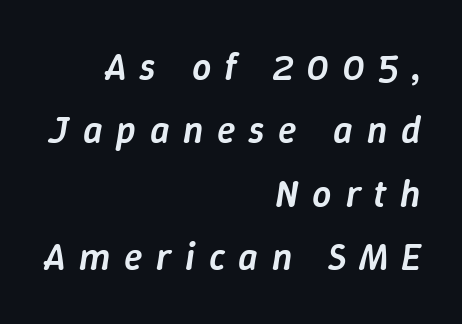
The image shows 38 px semibold type, italic (leaning right); set right-aligned, normal line spacing (1.67x), unusually wide letter spacing (+0.36 em), not underlined; low stroke contrast and a medium x-height.
